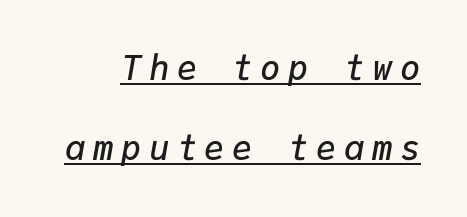
The gaps between neighbouring characters are conspicuously large. Note the uniform advance width — an 'i' takes as much space as an 'm'. Italic: yes, the glyphs are oblique. The block of text is sparse from top to bottom, with ample space between rows. Typographic density is moderately raised because the face is semibold. The glyphs are accompanied by a horizontal stroke just below them.
